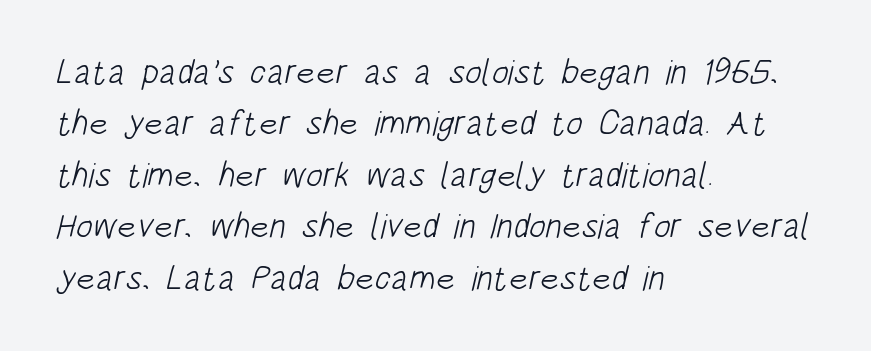
{"serif": "no", "bold": "no", "weight": "light", "width": "condensed", "stroke_contrast": "low", "x_height": "large", "monospaced": "no", "underline": "no", "align": "left", "line_spacing": "normal", "line_spacing_ratio": 1.47, "letter_spacing": "normal", "letter_spacing_em": 0.0, "glyph_px": 35}
